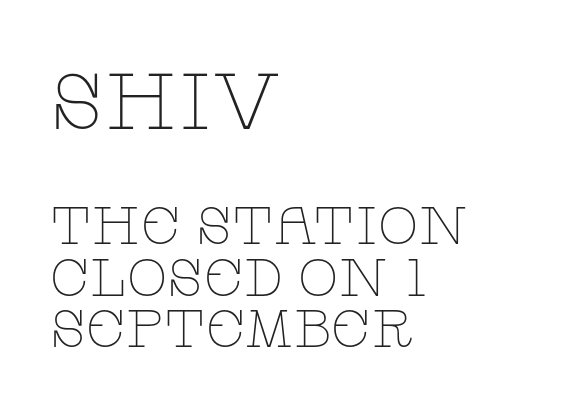
Q: Is the text bold? A: No.
Q: Is the text italic (slanted)? A: No, it is upright.
Q: Is the typeface a serif or a sans-serif typeface? A: Serif.
Q: Is the text underlined? A: No.
Q: How is the paragraph aligned? A: Left-aligned.
Q: Is the spacing between letters normal or unusually wide? A: Normal.
Q: Is the spacing between lines tight, normal or loose? A: Tight.
Q: Which block of text is set in a larger size, the first (top) or the second (bottom)? A: The first (top) one.
Q: Width (condensed, normal, or wide)? A: Wide.
Q: Stroke contrast? A: Low.
Q: x-height? A: Large.
Q: Monospaced? A: No.
